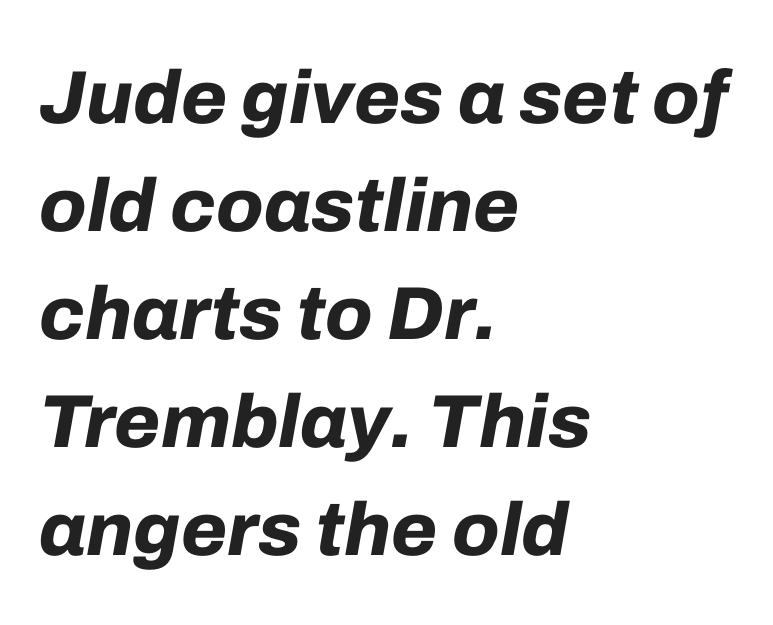
Q: Is the text bold? A: Yes.
Q: Is the text italic (slanted)? A: Yes, it leans right by about 10 degrees.
Q: Is the text underlined? A: No.
Q: How is the paragraph aligned? A: Left-aligned.
Q: Is the spacing between letters normal or unusually wide? A: Normal.
Q: Is the spacing between lines tight, normal or loose? A: Normal.
Q: Width (condensed, normal, or wide)? A: Normal.
Q: Stroke contrast? A: Low.
Q: x-height? A: Medium.
Q: Monospaced? A: No.
